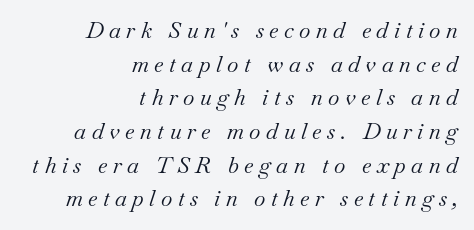
{"italic": "yes", "lean": "right", "slant_degrees": 18, "bold": "no", "underline": "no", "align": "right", "line_spacing": "normal", "line_spacing_ratio": 1.53, "letter_spacing": "wide", "letter_spacing_em": 0.25, "glyph_px": 22}
